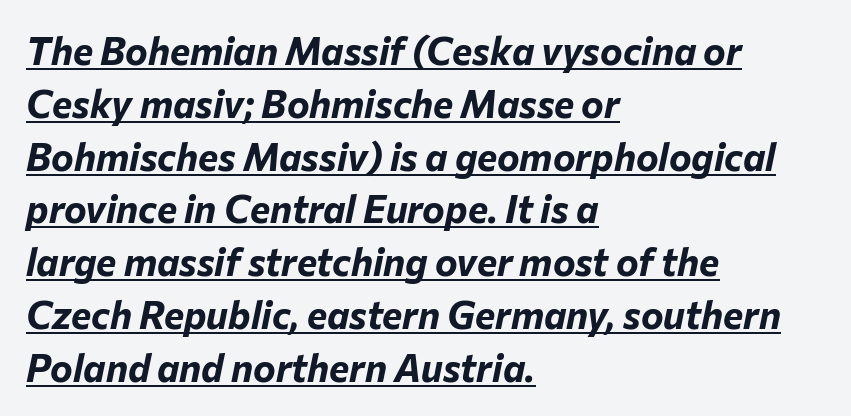
The face used here appears with an underline applied. It's the slanting kind of type. The rendering uses natural spacing where letterforms have individual widths. Baseline-to-baseline distance is the conventional proportion of letter height.
